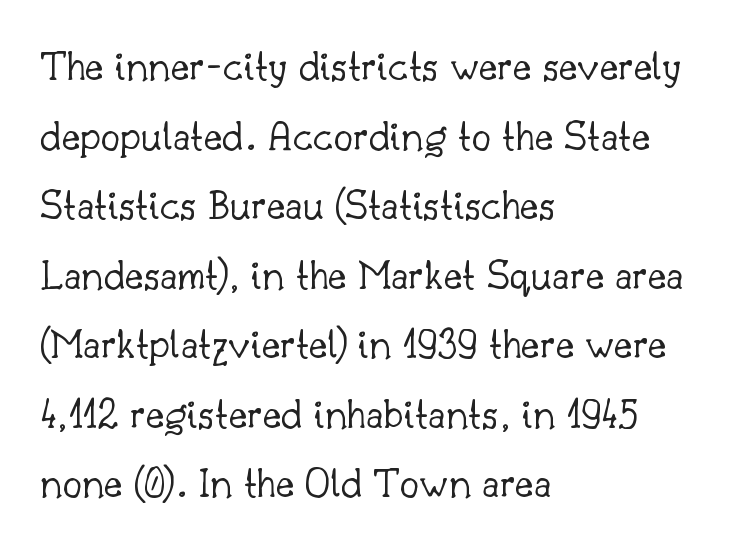
Q: Is the text bold? A: No.
Q: Is the text italic (slanted)? A: No, it is upright.
Q: Is the text underlined? A: No.
Q: How is the paragraph aligned? A: Left-aligned.
Q: Is the spacing between letters normal or unusually wide? A: Normal.
Q: Is the spacing between lines tight, normal or loose? A: Normal.
Q: Width (condensed, normal, or wide)? A: Normal.
Q: Stroke contrast? A: Low.
Q: x-height? A: Small.
Q: Monospaced? A: No.
